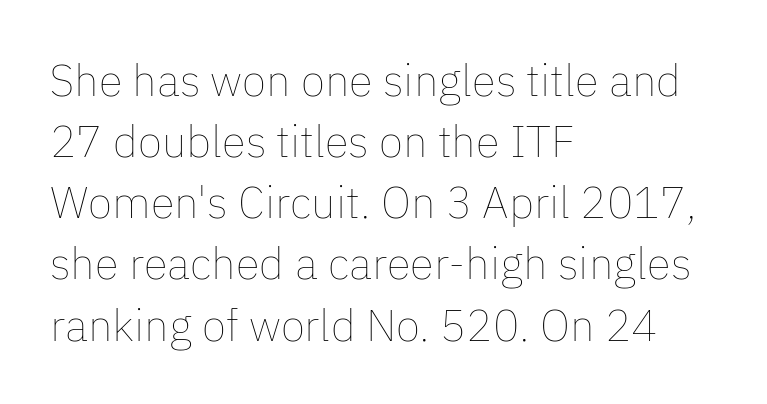
The tracking reads as untouched default to a designer's eye. Vertical strokes here are truly vertical. Think of a printed novel: that variable character pitch is what you see here. A light-to-regular cut is what we see here.
